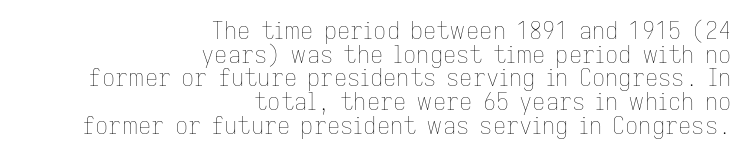
The image shows 23 px text type, upright; set right-aligned, tight line spacing (1.03x), normal letter spacing, not underlined.
